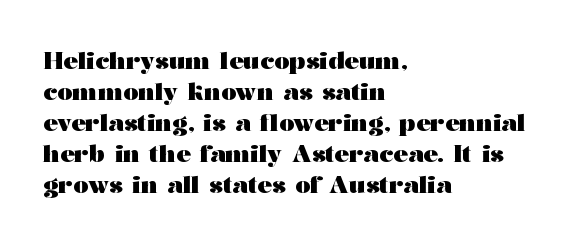
The image shows 24 px bold type, upright; set left-aligned, normal line spacing (1.29x), normal letter spacing, not underlined.
